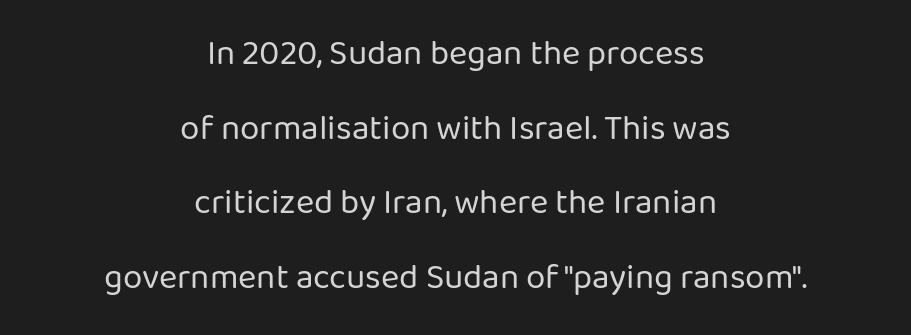
Posture: upright roman. Line spacing here is loose. Weight: regular or lighter. Bare-footed words on every line.
